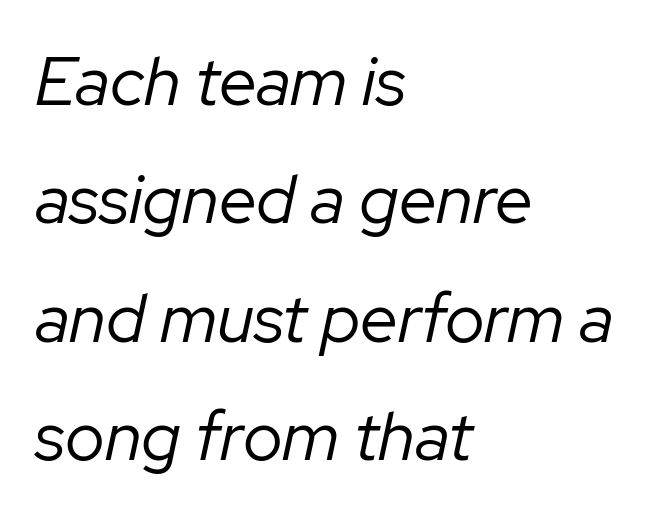
Q: Is the text bold? A: No.
Q: Is the text italic (slanted)? A: Yes, it leans right by about 12 degrees.
Q: Is the text underlined? A: No.
Q: How is the paragraph aligned? A: Left-aligned.
Q: Is the spacing between letters normal or unusually wide? A: Normal.
Q: Width (condensed, normal, or wide)? A: Normal.
Q: Stroke contrast? A: Low.
Q: x-height? A: Medium.
Q: Monospaced? A: No.
